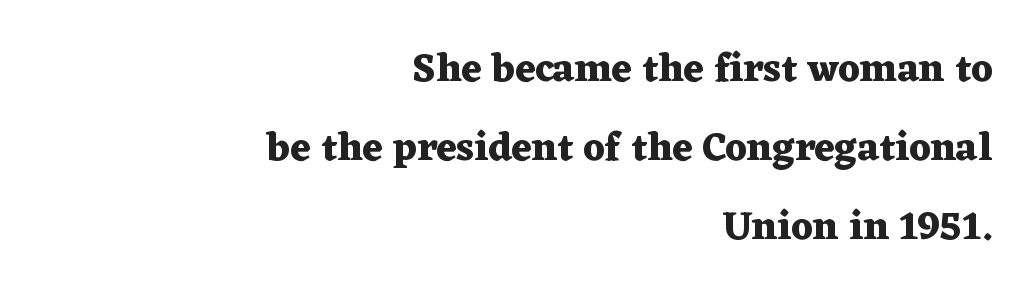
The image shows 40 px heavy, wide serif type, upright; set right-aligned, loose line spacing (1.98x), normal letter spacing, not underlined; medium stroke contrast and a medium x-height.
